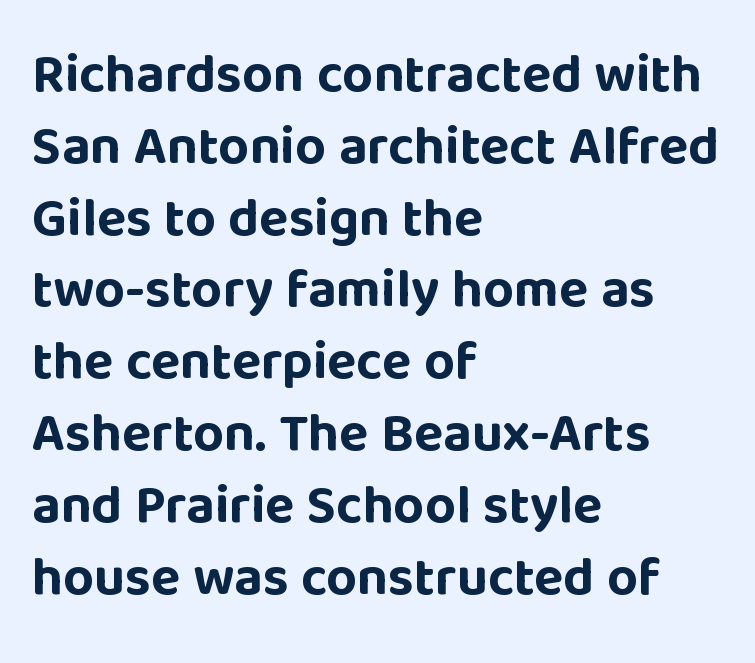
The passage shown is typed in a proportional face where columns would drift. Each word holds together tightly as a unit, with standard inter-letter gaps. Descenders are the only things crossing below the line. Look at the stroke-to-counter ratio: heavy, a bold.
